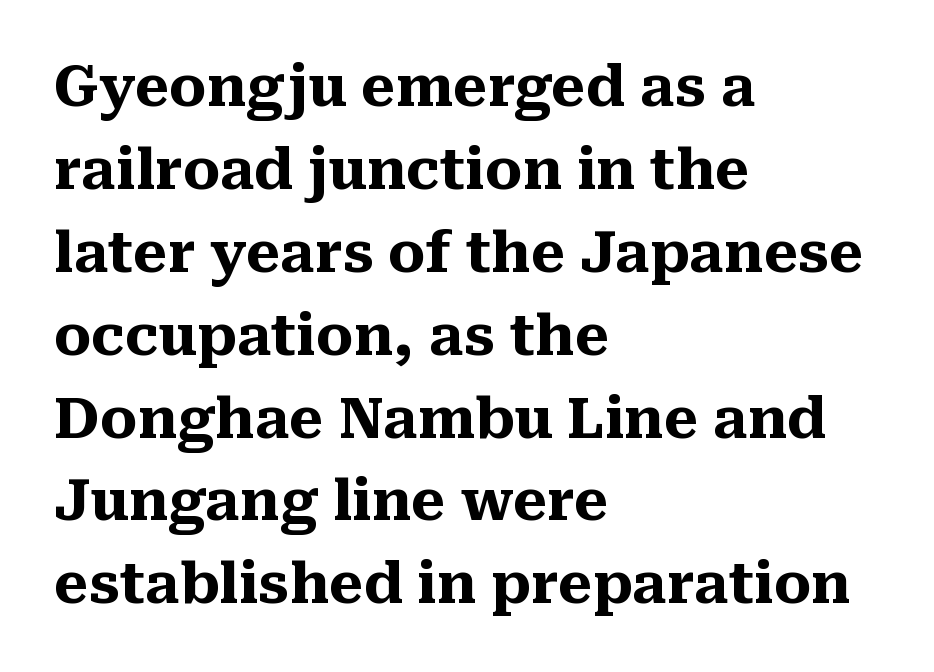
Q: Is the text bold? A: Yes.
Q: Is the text italic (slanted)? A: No, it is upright.
Q: Is the typeface a serif or a sans-serif typeface? A: Serif.
Q: Is the text underlined? A: No.
Q: How is the paragraph aligned? A: Left-aligned.
Q: Is the spacing between letters normal or unusually wide? A: Normal.
Q: Is the spacing between lines tight, normal or loose? A: Normal.
Q: Width (condensed, normal, or wide)? A: Normal.
Q: Stroke contrast? A: Medium.
Q: x-height? A: Medium.
Q: Monospaced? A: No.
